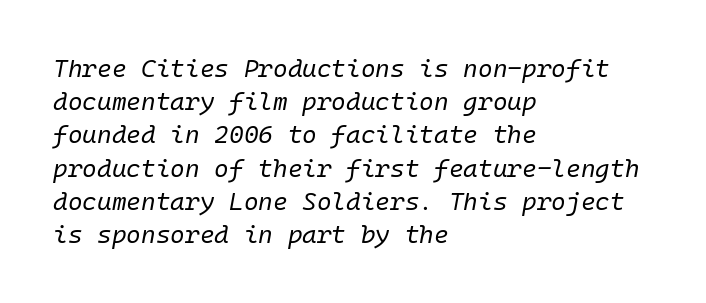
The image shows 25 px text type, italic (leaning right); set left-aligned, normal line spacing (1.33x), normal letter spacing, not underlined.
